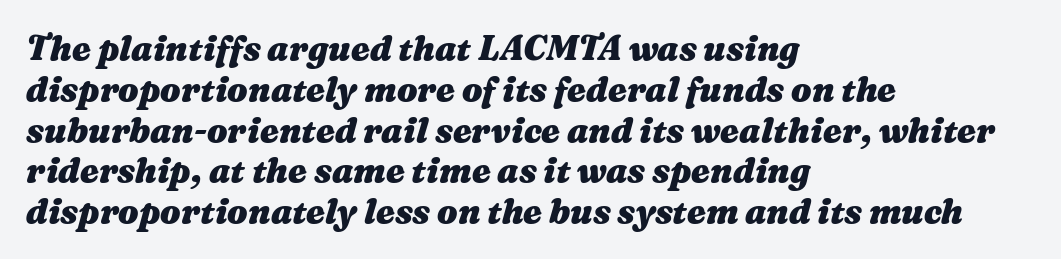
{"italic": "yes", "lean": "right", "slant_degrees": 16, "bold": "yes", "weight": "heavy", "width": "wide", "stroke_contrast": "medium", "x_height": "medium", "monospaced": "no", "underline": "no", "align": "left", "line_spacing_ratio": 1.2, "letter_spacing": "normal", "letter_spacing_em": 0.0, "glyph_px": 34}
